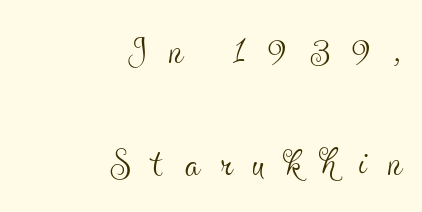
The image shows 54 px thin, condensed serif type; set right-aligned, loose line spacing (2.08x), unusually wide letter spacing (+0.4 em), not underlined; a small x-height.
